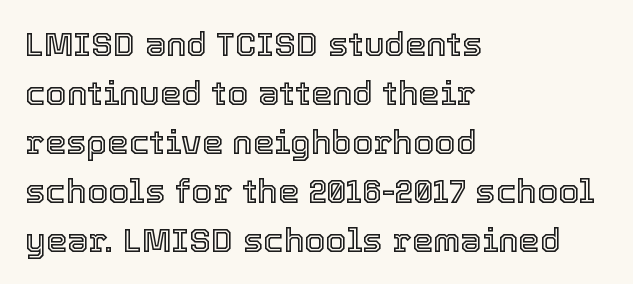
The image shows 34 px text type, upright; set left-aligned, normal line spacing (1.44x), normal letter spacing, not underlined; a medium x-height.
